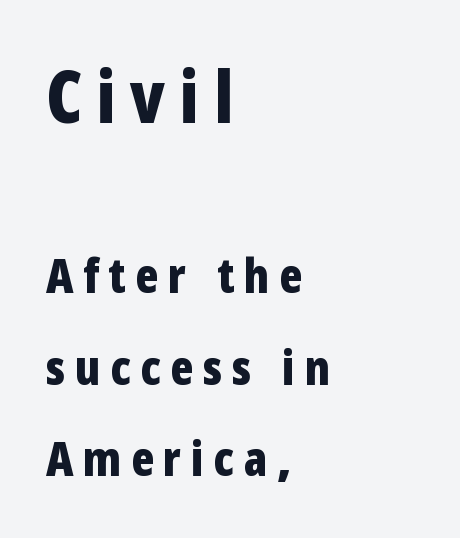
Q: Is the text bold? A: Yes.
Q: Is the text italic (slanted)? A: No, it is upright.
Q: Is the typeface a serif or a sans-serif typeface? A: Sans-serif.
Q: Is the text underlined? A: No.
Q: How is the paragraph aligned? A: Left-aligned.
Q: Is the spacing between letters normal or unusually wide? A: Unusually wide.
Q: Is the spacing between lines tight, normal or loose? A: Loose.
Q: Which block of text is set in a larger size, the first (top) or the second (bottom)? A: The first (top) one.
Q: Width (condensed, normal, or wide)? A: Condensed.
Q: Stroke contrast? A: Low.
Q: x-height? A: Medium.
Q: Monospaced? A: No.
